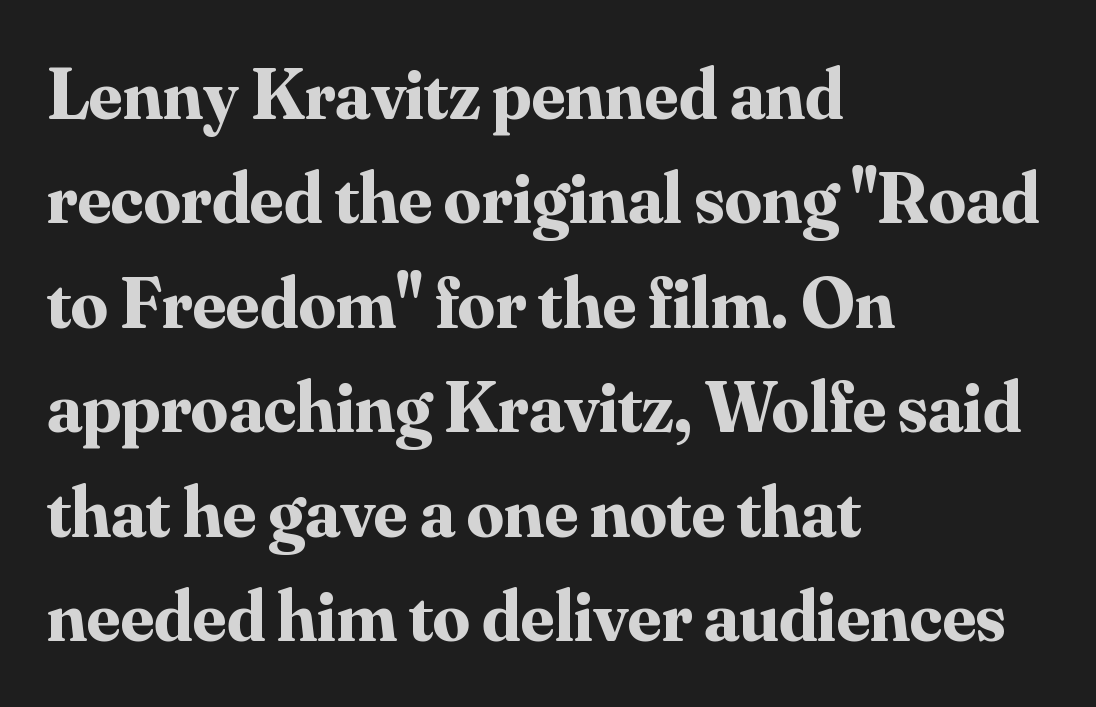
The image shows 73 px bold serif type, upright; set left-aligned, normal line spacing (1.43x), normal letter spacing, not underlined; medium stroke contrast and a small x-height.
